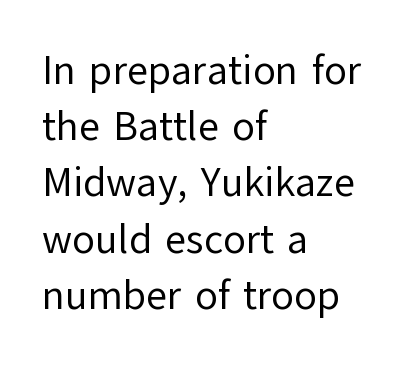
The image shows 41 px regular-weight sans-serif type, upright; set left-aligned, normal line spacing (1.37x), normal letter spacing, not underlined; low stroke contrast and a medium x-height.
